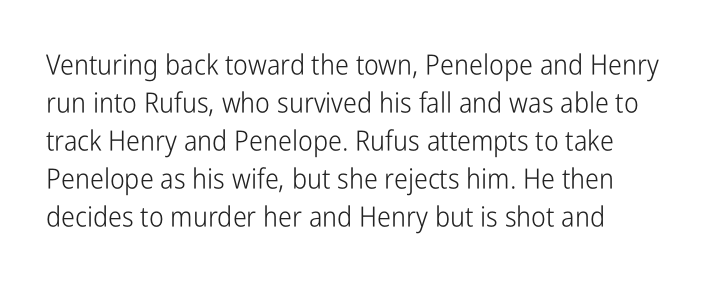
{"serif": "no", "italic": "no", "bold": "no", "weight": "light", "width": "condensed", "stroke_contrast": "low", "x_height": "medium", "monospaced": "no", "underline": "no", "line_spacing": "normal", "line_spacing_ratio": 1.36, "letter_spacing": "normal", "letter_spacing_em": 0.0, "glyph_px": 28}
